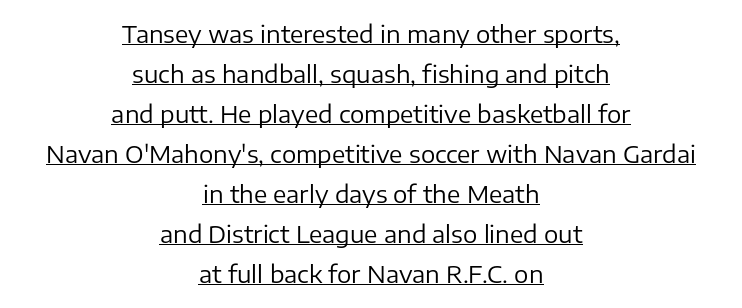
Layout note: lines centered. The passage shown is underscored from start to finish. Think standard paragraph weight, or any step lighter than that. The axis of the letterforms is exactly vertical.
